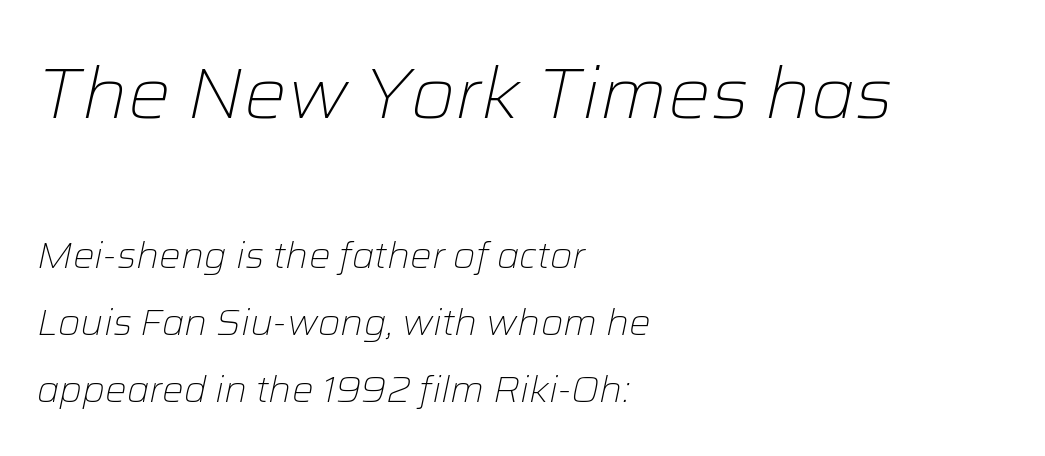
The image shows 71 px light type, italic (leaning right); set left-aligned, line spacing 1.87x, normal letter spacing, not underlined; the first (top) block is 1.97x larger; low stroke contrast and a medium x-height.
